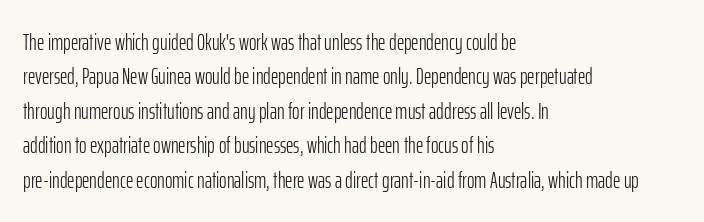
Observe the ordinary spacing: letters are neighbours, not strangers. Only glyphs here, with clear space below each row. Honestly, the row spacing looks completely unremarkable. No letter is thick-stroked: the sample isn't bold.
